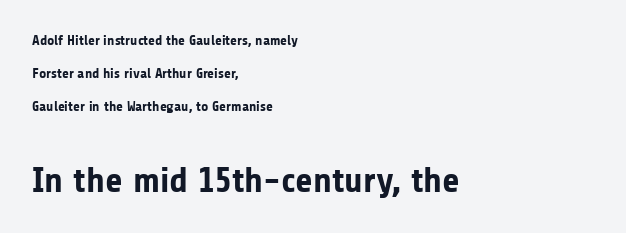
Descenders hang freely into open space. The later block is typeset at a bigger size than the earlier block. The lettering holds an erect, upright posture throughout. Typeset ragged right — the left edge is the straight one. Thick stems and heavy bowls — unmistakably bold.
